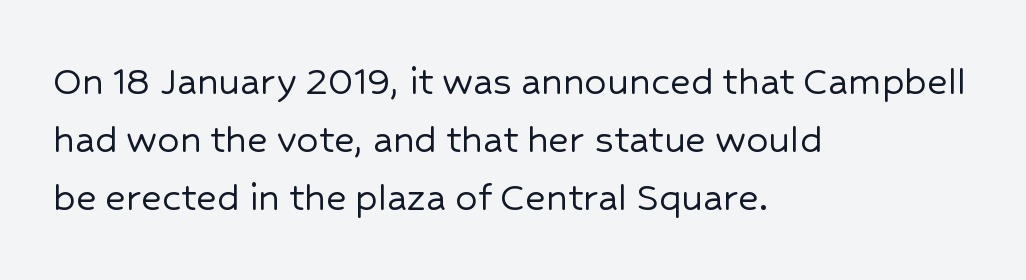
The image shows 44 px sans-serif type, upright; set left-aligned, normal line spacing (1.32x), normal letter spacing, not underlined; low stroke contrast and a medium x-height.
